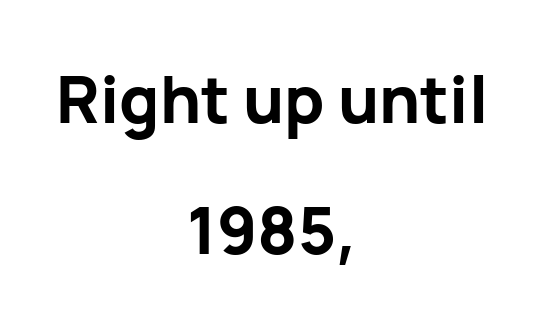
Students, this is bold: see how much ink each stroke carries. Rows of type keep a wide berth in the vertical direction. Nope, no serifs anywhere on these letters. Here the glyphs are tracked normally, forming tight word shapes. Posture: upright roman.
